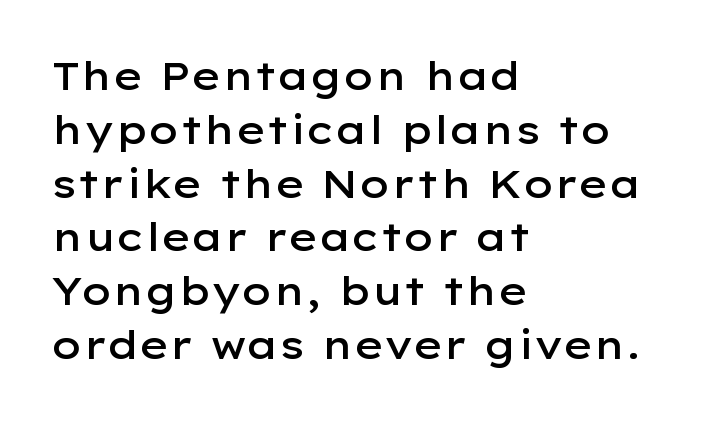
{"serif": "no", "italic": "no", "bold": "semi", "weight": "semibold", "width": "wide", "stroke_contrast": "low", "x_height": "medium", "monospaced": "no", "underline": "no", "align": "left", "line_spacing": "normal", "line_spacing_ratio": 1.38, "letter_spacing": "normal", "letter_spacing_em": 0.0, "glyph_px": 39}
